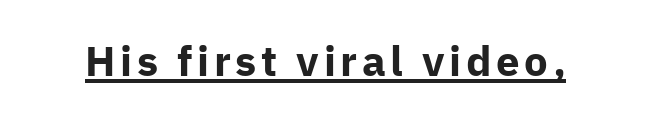
{"serif": "no", "italic": "no", "bold": "yes", "weight": "bold", "width": "normal", "stroke_contrast": "low", "x_height": "medium", "monospaced": "no", "underline": "yes", "glyph_px": 42}
